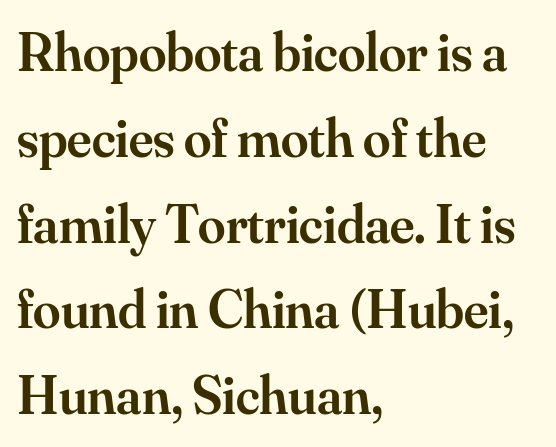
The image shows 55 px semibold serif type, upright; set left-aligned, normal line spacing (1.56x), normal letter spacing, not underlined; medium stroke contrast and a small x-height.
